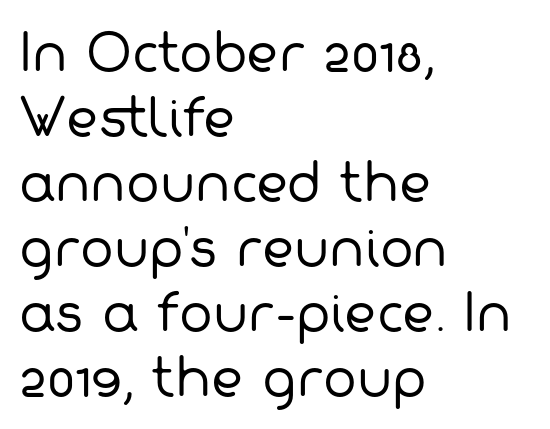
Q: Is the text bold? A: No.
Q: Is the typeface a serif or a sans-serif typeface? A: Sans-serif.
Q: Is the text underlined? A: No.
Q: How is the paragraph aligned? A: Left-aligned.
Q: Is the spacing between letters normal or unusually wide? A: Normal.
Q: Is the spacing between lines tight, normal or loose? A: Normal.
Q: Width (condensed, normal, or wide)? A: Normal.
Q: Stroke contrast? A: Low.
Q: x-height? A: Medium.
Q: Monospaced? A: No.
